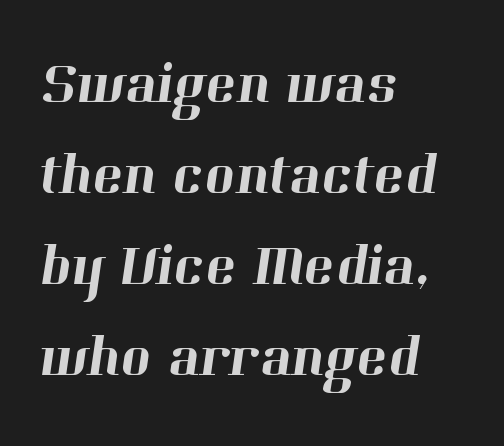
{"serif": "yes", "width": "normal", "stroke_contrast": "high", "x_height": "medium", "monospaced": "no", "underline": "no", "align": "left", "line_spacing": "normal", "line_spacing_ratio": 1.57, "letter_spacing": "normal", "letter_spacing_em": 0.0, "glyph_px": 58}
